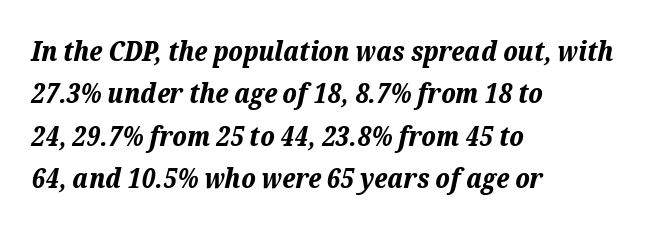
{"italic": "yes", "lean": "right", "slant_degrees": 12, "bold": "yes", "weight": "bold", "width": "normal", "stroke_contrast": "low", "x_height": "medium", "monospaced": "no", "underline": "no", "align": "left", "line_spacing": "normal", "line_spacing_ratio": 1.51, "letter_spacing": "normal", "letter_spacing_em": 0.0, "glyph_px": 28}
